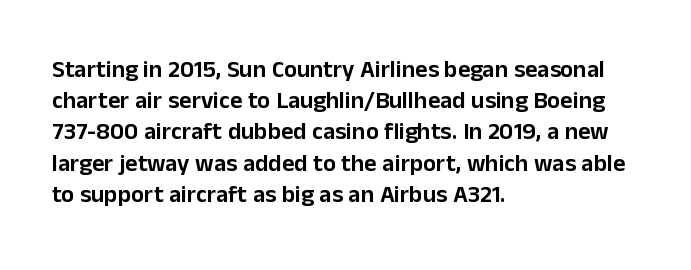
Q: Is the text italic (slanted)? A: No, it is upright.
Q: Is the text underlined? A: No.
Q: How is the paragraph aligned? A: Left-aligned.
Q: Is the spacing between letters normal or unusually wide? A: Normal.
Q: Is the spacing between lines tight, normal or loose? A: Normal.
